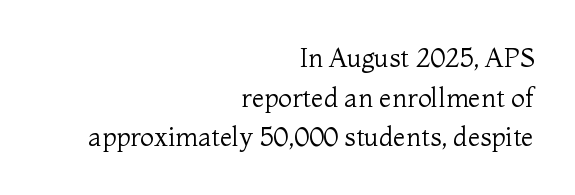
Q: Is the text bold? A: No.
Q: Is the text italic (slanted)? A: No, it is upright.
Q: Is the text underlined? A: No.
Q: How is the paragraph aligned? A: Right-aligned.
Q: Is the spacing between letters normal or unusually wide? A: Normal.
Q: Is the spacing between lines tight, normal or loose? A: Normal.
